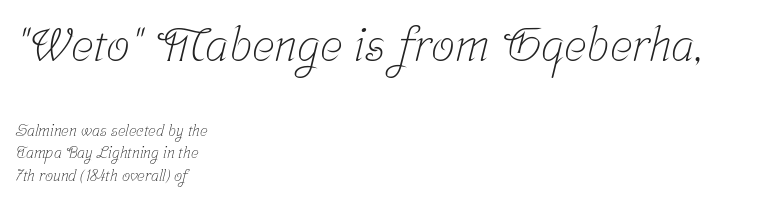
The font family rendered here belongs to the serif group. The upper block of text is set noticeably larger than the block beneath it. Standard letterfit; no display-style spreading of the glyphs. Note the varied advance widths — an 'i' is clearly narrower than an 'm'. The letterforms sit at book weight or below. How would I describe the line gaps? Plain and ordinary.
